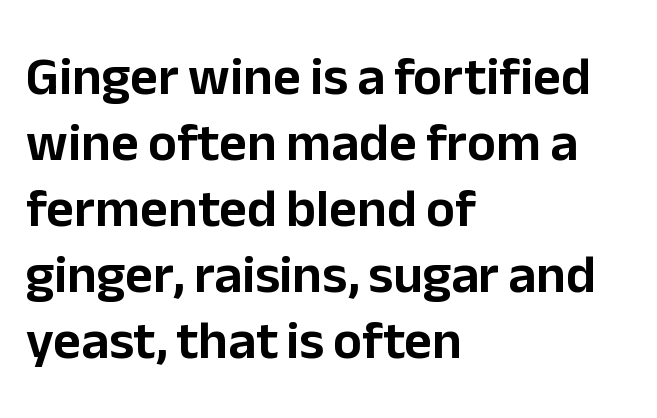
The image shows 54 px sans-serif type, upright; set left-aligned, line spacing 1.22x, normal letter spacing, not underlined; low stroke contrast and a medium x-height.
